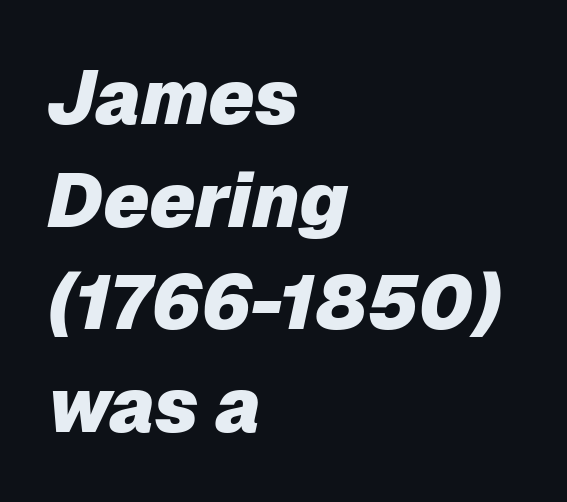
The image shows 76 px heavy type, italic (leaning right); set left-aligned, normal line spacing (1.35x), normal letter spacing, not underlined; low stroke contrast and a medium x-height.
